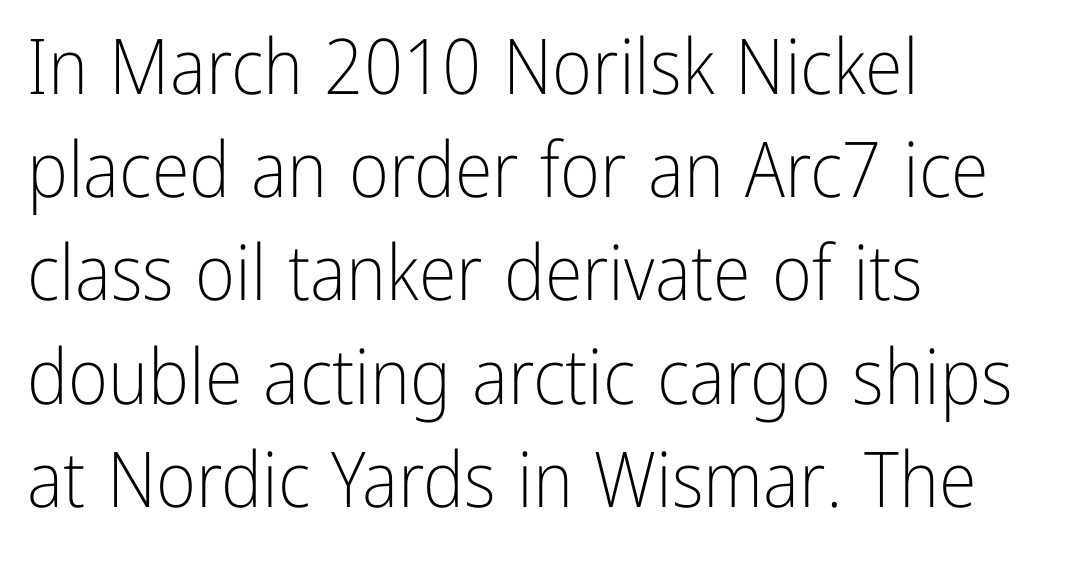
The image shows 77 px light, condensed sans-serif type, upright; set left-aligned, normal line spacing (1.34x), normal letter spacing, not underlined; low stroke contrast and a medium x-height.
